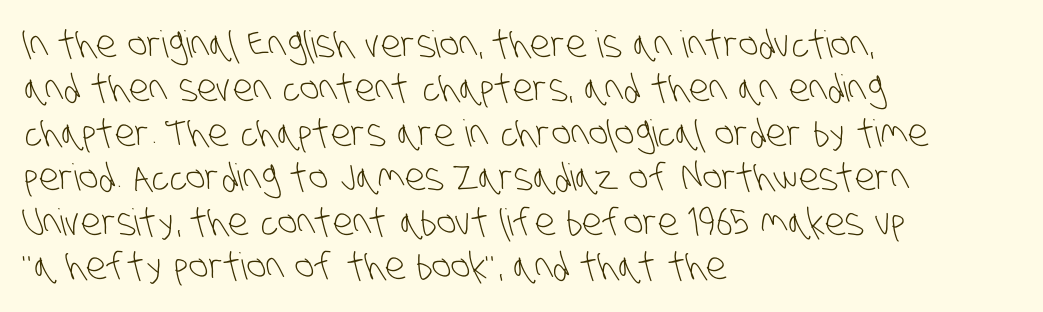
The image shows 37 px light, condensed sans-serif type; set left-aligned, line spacing 1.2x, normal letter spacing, not underlined; low stroke contrast and a large x-height.
